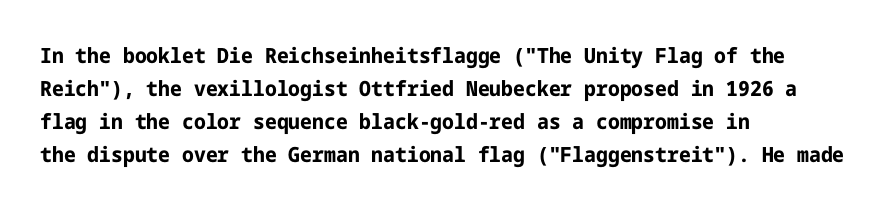
Q: Is the text bold? A: Yes.
Q: Is the text italic (slanted)? A: No, it is upright.
Q: Is the text underlined? A: No.
Q: How is the paragraph aligned? A: Left-aligned.
Q: Is the spacing between letters normal or unusually wide? A: Normal.
Q: Is the spacing between lines tight, normal or loose? A: Normal.
